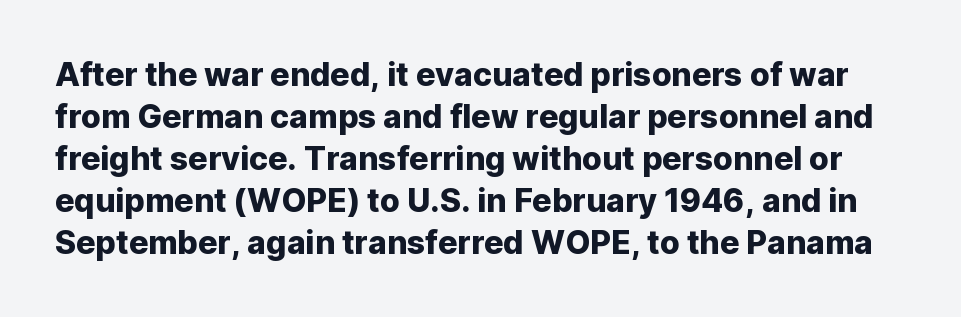
The letters stand upright; this is a roman face. Is this a fixed-width face? No — the glyphs have proportional, varying widths. The rendering shows plain stroke endings on the letterforms — a sans-serif design. The words here are not underlined.
